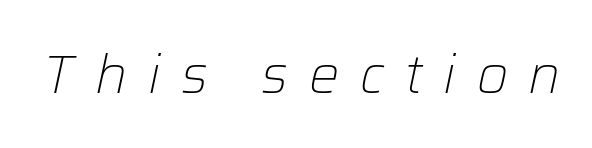
The image shows 54 px light type, italic (leaning right); set unusually wide letter spacing (+0.38 em), not underlined; low stroke contrast and a medium x-height.
